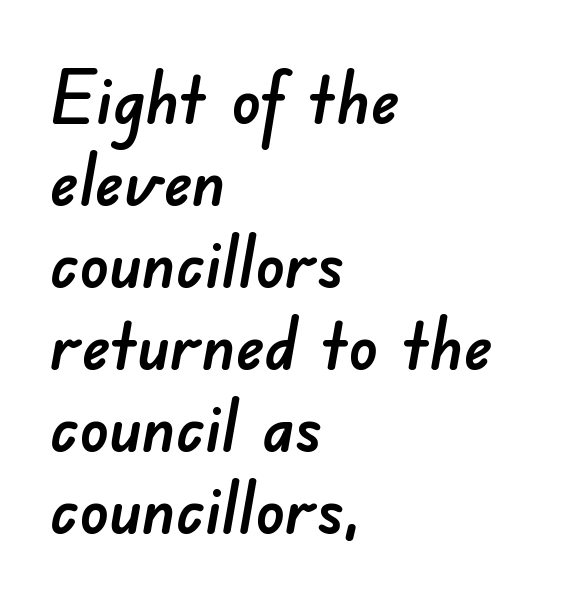
The face used here is proportionally spaced, like ordinary book or web type. Is the letter spacing exaggerated? No — it looks like the ordinary default. The characters display no serif detailing; their extremities are plain. Is there much room between lines? No — they nearly touch. Descender tails drop into unmarked territory.
